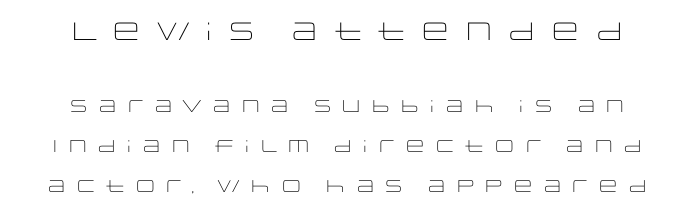
{"italic": "no", "bold": "no", "underline": "no", "line_spacing": "loose", "line_spacing_ratio": 2.34, "letter_spacing": "wide", "letter_spacing_em": 0.24, "larger_block": "first", "size_ratio": 1.47, "glyph_px": 25}
